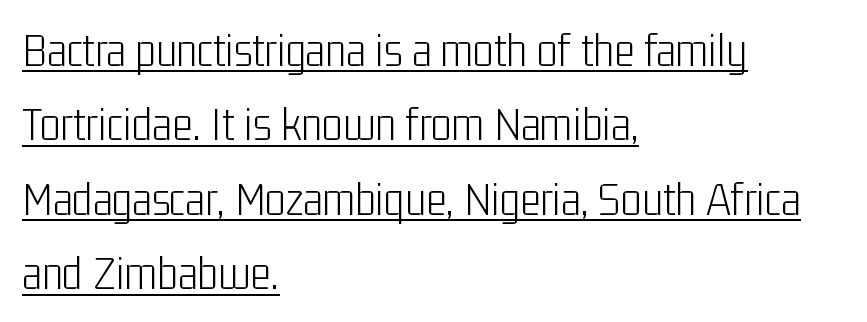
Q: Is the text bold? A: No.
Q: Is the text italic (slanted)? A: No, it is upright.
Q: Is the typeface a serif or a sans-serif typeface? A: Sans-serif.
Q: Is the text underlined? A: Yes.
Q: How is the paragraph aligned? A: Left-aligned.
Q: Is the spacing between letters normal or unusually wide? A: Normal.
Q: Is the spacing between lines tight, normal or loose? A: Normal.
Q: Width (condensed, normal, or wide)? A: Condensed.
Q: Stroke contrast? A: Low.
Q: x-height? A: Medium.
Q: Monospaced? A: No.
